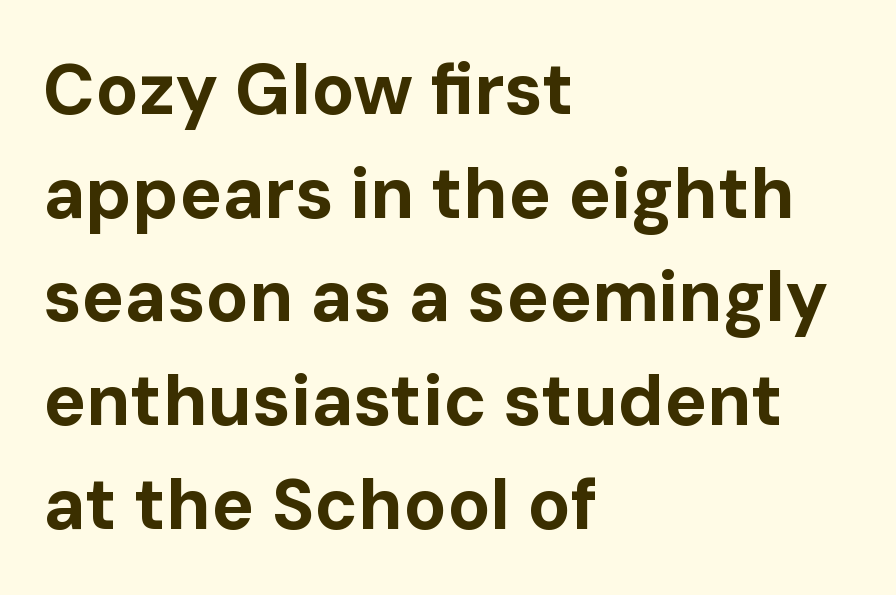
The image shows 71 px bold sans-serif type, upright; set left-aligned, normal line spacing (1.46x), normal letter spacing, not underlined; low stroke contrast and a medium x-height.
